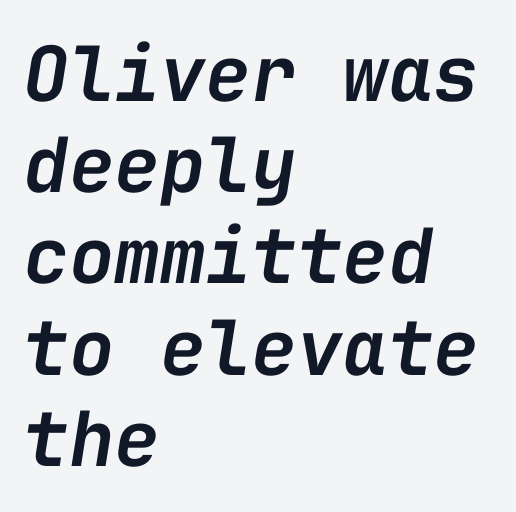
Q: Is the text bold? A: Semi-bold.
Q: Is the text italic (slanted)? A: Yes, it leans right by about 9 degrees.
Q: Is the text underlined? A: No.
Q: How is the paragraph aligned? A: Left-aligned.
Q: Is the spacing between letters normal or unusually wide? A: Normal.
Q: Width (condensed, normal, or wide)? A: Normal.
Q: Stroke contrast? A: Low.
Q: x-height? A: Medium.
Q: Monospaced? A: Yes.
